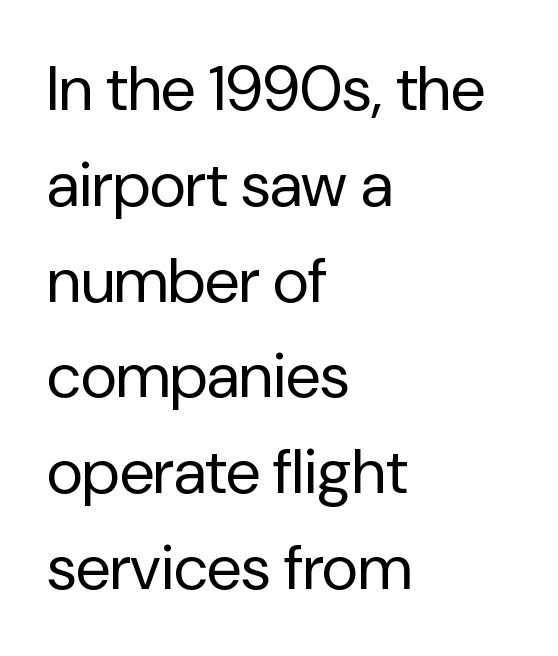
{"serif": "no", "italic": "no", "bold": "no", "weight": "regular", "width": "normal", "stroke_contrast": "low", "x_height": "medium", "monospaced": "no", "underline": "no", "align": "left", "line_spacing": "normal", "line_spacing_ratio": 1.52, "letter_spacing": "normal", "letter_spacing_em": 0.0, "glyph_px": 63}
